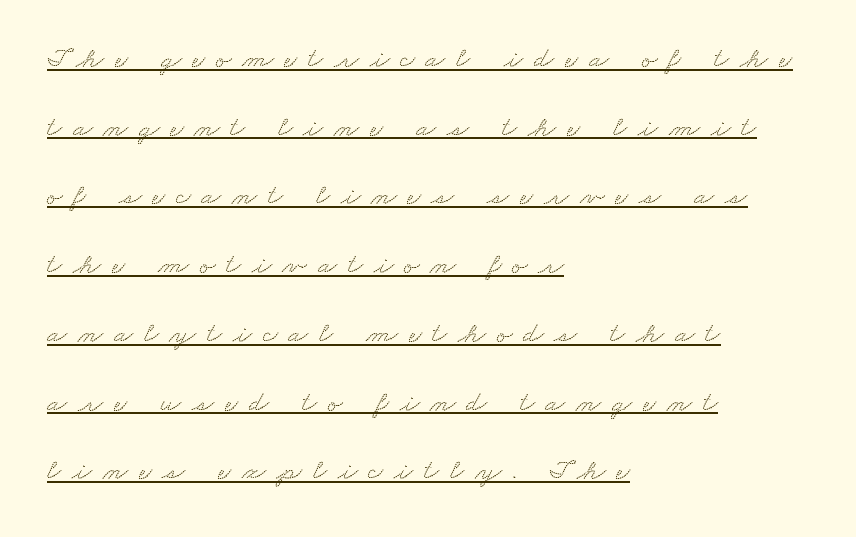
The image shows 29 px wide serif type; set left-aligned, loose line spacing (2.37x), unusually wide letter spacing (+0.37 em), underlined; low stroke contrast and a small x-height.
